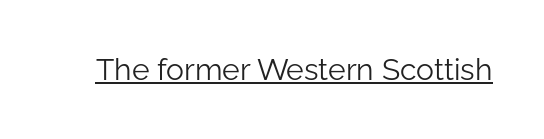
{"serif": "no", "italic": "no", "bold": "no", "weight": "light", "width": "normal", "stroke_contrast": "low", "x_height": "medium", "monospaced": "no", "underline": "yes", "letter_spacing": "normal", "letter_spacing_em": 0.0, "glyph_px": 30}
